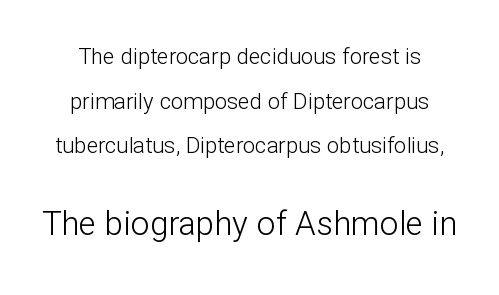
Q: Is the text bold? A: No.
Q: Is the text italic (slanted)? A: No, it is upright.
Q: Is the typeface a serif or a sans-serif typeface? A: Sans-serif.
Q: Is the text underlined? A: No.
Q: Is the spacing between letters normal or unusually wide? A: Normal.
Q: Is the spacing between lines tight, normal or loose? A: Loose.
Q: Which block of text is set in a larger size, the first (top) or the second (bottom)? A: The second (bottom) one.
Q: Width (condensed, normal, or wide)? A: Normal.
Q: Stroke contrast? A: Low.
Q: x-height? A: Medium.
Q: Monospaced? A: No.
